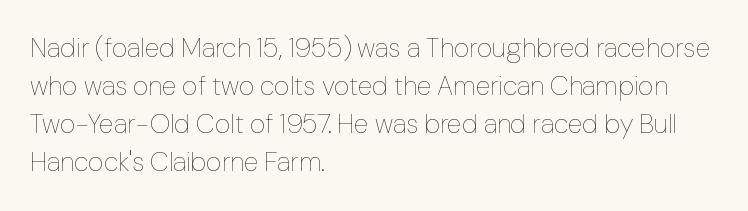
Q: Is the text bold? A: No.
Q: Is the text italic (slanted)? A: No, it is upright.
Q: Is the text underlined? A: No.
Q: How is the paragraph aligned? A: Left-aligned.
Q: Is the spacing between letters normal or unusually wide? A: Normal.
Q: Is the spacing between lines tight, normal or loose? A: Normal.
